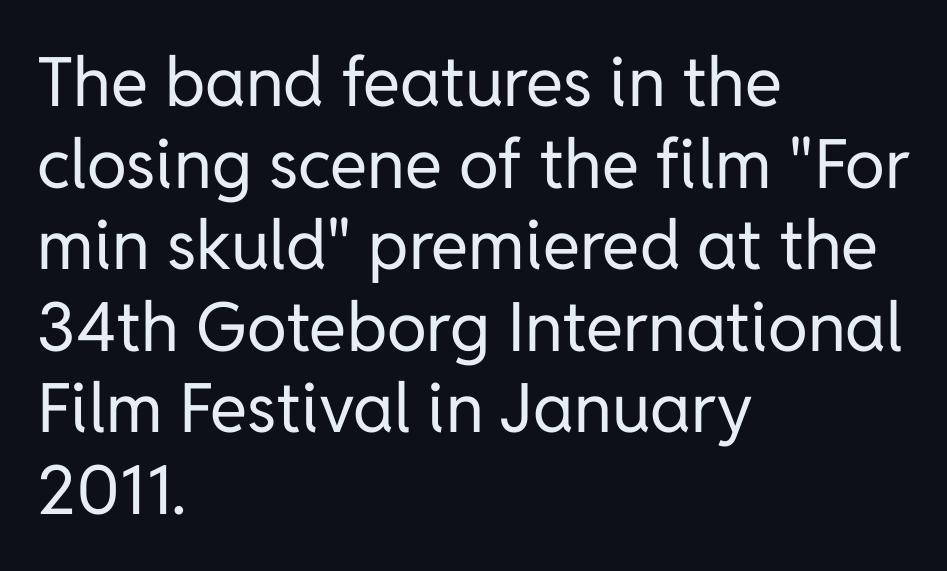
{"serif": "no", "italic": "no", "bold": "no", "weight": "regular", "width": "normal", "stroke_contrast": "low", "x_height": "medium", "monospaced": "no", "underline": "no", "align": "left", "line_spacing_ratio": 1.2, "letter_spacing": "normal", "letter_spacing_em": 0.0, "glyph_px": 68}
